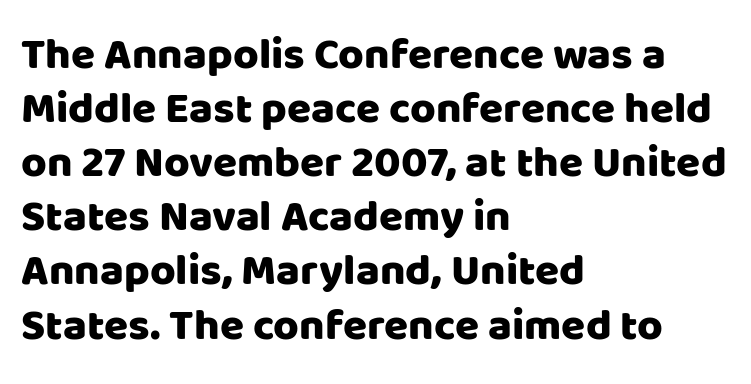
The image shows 44 px sans-serif type, upright; set left-aligned, line spacing 1.23x, normal letter spacing, not underlined; low stroke contrast and a large x-height.
